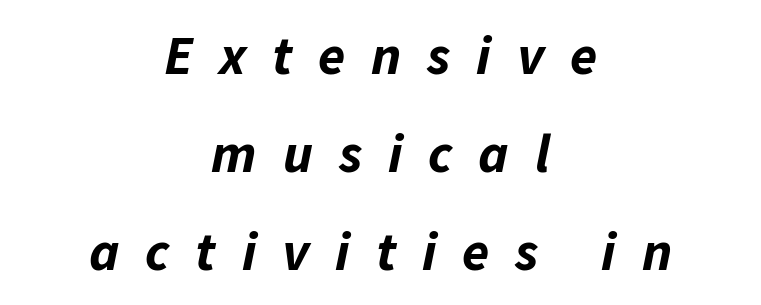
Q: Is the text bold? A: Yes.
Q: Is the text italic (slanted)? A: Yes, it leans right by about 11 degrees.
Q: Is the text underlined? A: No.
Q: How is the paragraph aligned? A: Centered.
Q: Is the spacing between letters normal or unusually wide? A: Unusually wide.
Q: Width (condensed, normal, or wide)? A: Normal.
Q: Stroke contrast? A: Low.
Q: x-height? A: Medium.
Q: Monospaced? A: No.
